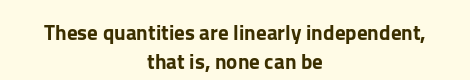
Q: Is the text italic (slanted)? A: No, it is upright.
Q: Is the text underlined? A: No.
Q: How is the paragraph aligned? A: Centered.
Q: Is the spacing between letters normal or unusually wide? A: Normal.
Q: Is the spacing between lines tight, normal or loose? A: Normal.
